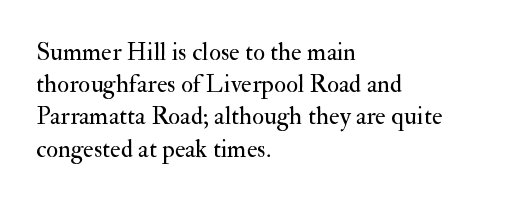
The image shows 25 px text type, upright; set left-aligned, normal line spacing (1.29x), normal letter spacing, not underlined.
